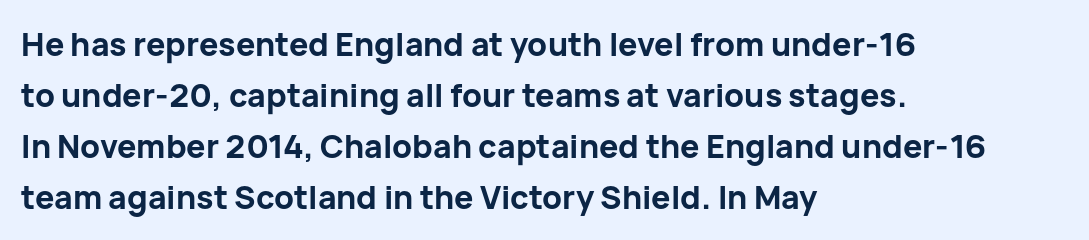
The image shows 32 px bold sans-serif type, upright; set left-aligned, normal line spacing (1.59x), normal letter spacing, not underlined; low stroke contrast and a medium x-height.
